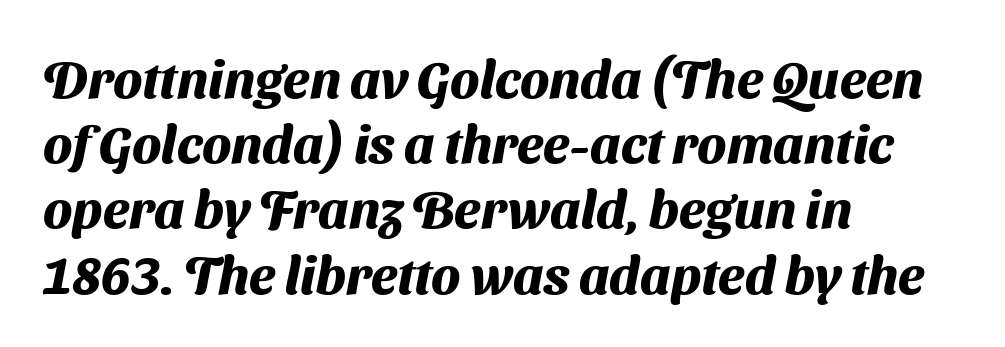
{"serif": "no", "bold": "yes", "weight": "heavy", "width": "normal", "stroke_contrast": "medium", "x_height": "medium", "monospaced": "no", "underline": "no", "align": "left", "line_spacing_ratio": 1.23, "letter_spacing": "normal", "letter_spacing_em": 0.0, "glyph_px": 53}
